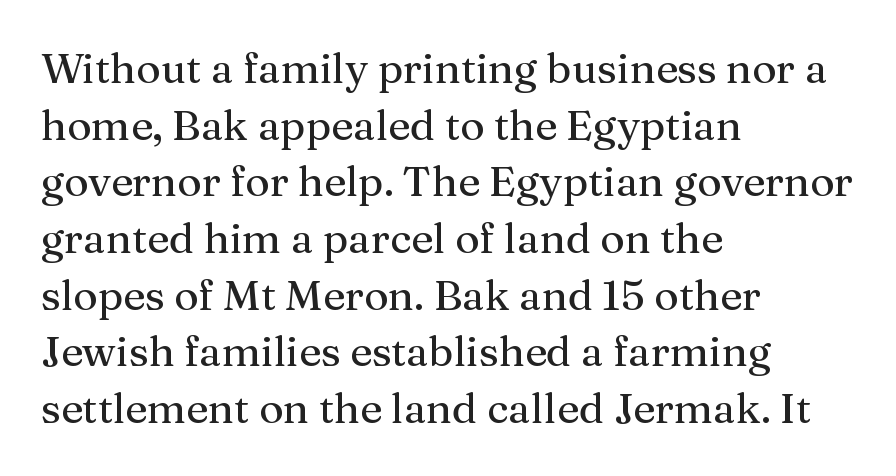
{"serif": "yes", "italic": "no", "width": "normal", "stroke_contrast": "medium", "x_height": "medium", "monospaced": "no", "underline": "no", "align": "left", "line_spacing": "normal", "line_spacing_ratio": 1.35, "letter_spacing": "normal", "letter_spacing_em": 0.0, "glyph_px": 42}
